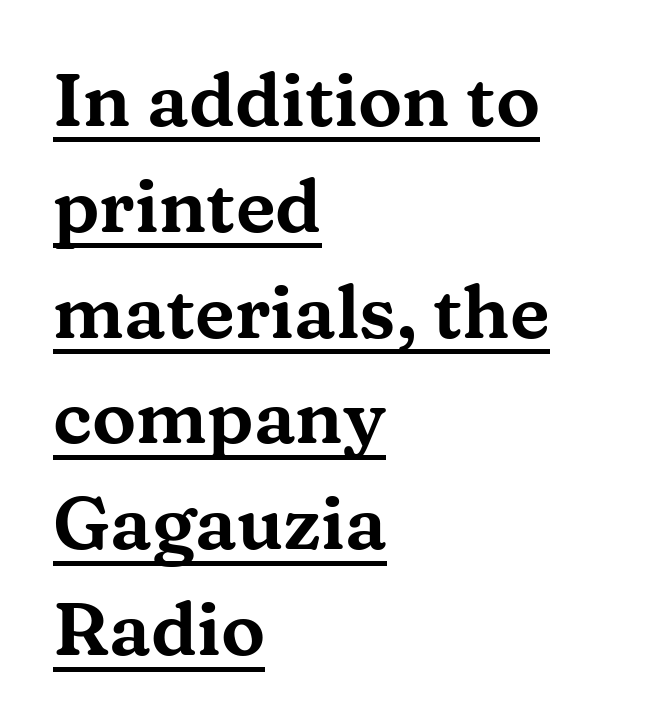
The image shows 74 px wide serif type, upright; set left-aligned, normal line spacing (1.43x), normal letter spacing, underlined; medium stroke contrast and a medium x-height.
